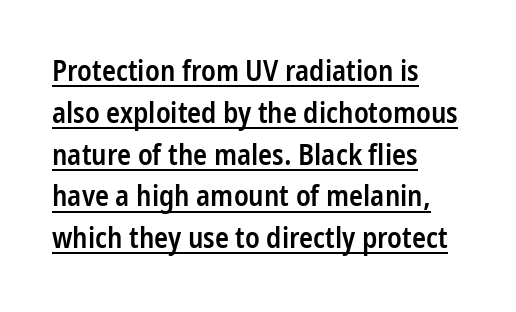
{"serif": "no", "italic": "no", "bold": "semi", "weight": "semibold", "width": "condensed", "stroke_contrast": "low", "x_height": "medium", "monospaced": "no", "underline": "yes", "align": "left", "line_spacing": "normal", "line_spacing_ratio": 1.44, "letter_spacing": "normal", "letter_spacing_em": 0.0, "glyph_px": 29}
